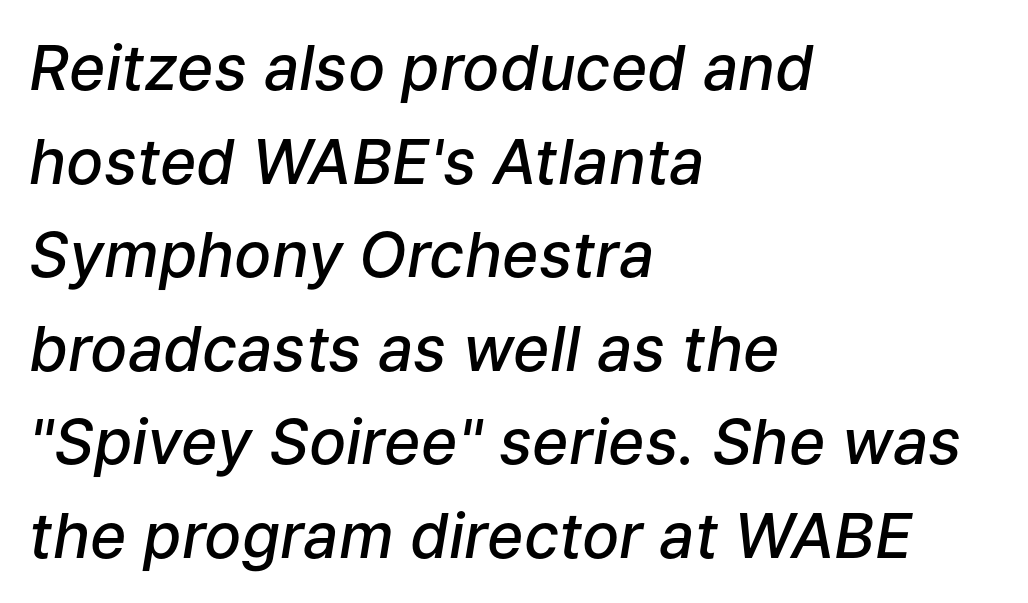
Is the type bold? Partly — it's a semibold, heavier than regular but not fully bold. The letterforms sit shoulder to shoulder at normal distance. The rendering applies a slant to the glyphs. Bare-footed words on every line.
